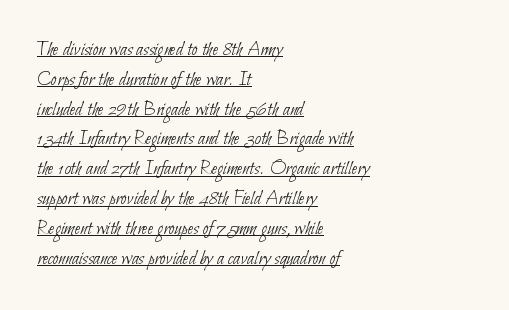
The image shows 21 px text type; set left-aligned, normal line spacing (1.42x), normal letter spacing, underlined.
